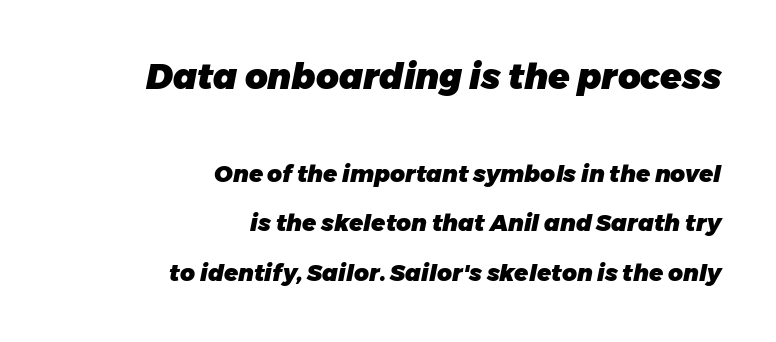
The image shows 35 px heavy type, italic (leaning right); set right-aligned, loose line spacing (2.16x), normal letter spacing, not underlined; the first (top) block is 1.52x larger; low stroke contrast and a medium x-height.
